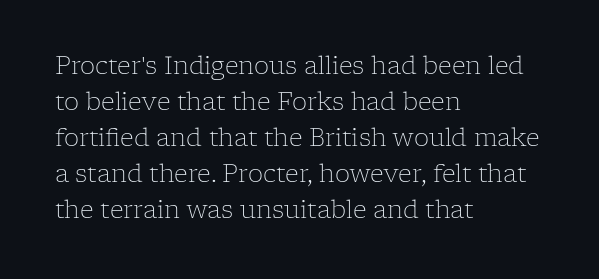
There is no visible air inserted between adjacent glyphs. The rendering anchors every line to the left-hand side. Counters stay open thanks to moderate or lighter strokes. Is there much room between lines? A standard amount, neither cramped nor airy. Type without underlining.
